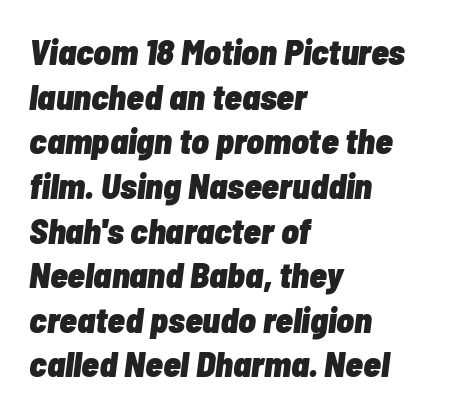
Q: Is the text bold? A: Yes.
Q: Is the text italic (slanted)? A: Yes, it leans right by about 7 degrees.
Q: Is the text underlined? A: No.
Q: How is the paragraph aligned? A: Left-aligned.
Q: Is the spacing between letters normal or unusually wide? A: Normal.
Q: Width (condensed, normal, or wide)? A: Condensed.
Q: Stroke contrast? A: Low.
Q: x-height? A: Medium.
Q: Monospaced? A: No.
